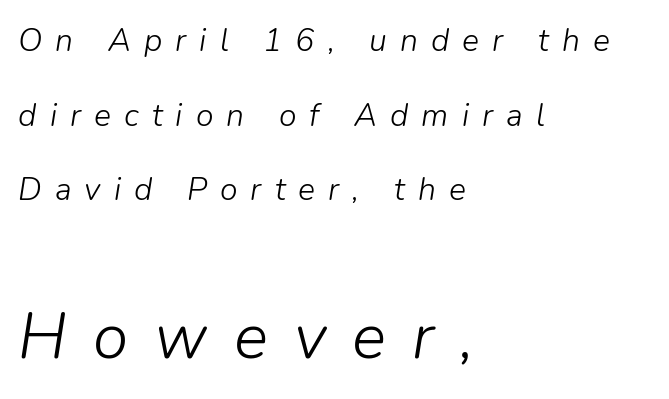
Q: Is the text bold? A: No.
Q: Is the text italic (slanted)? A: Yes, it leans right by about 9 degrees.
Q: Is the text underlined? A: No.
Q: How is the paragraph aligned? A: Left-aligned.
Q: Is the spacing between letters normal or unusually wide? A: Unusually wide.
Q: Is the spacing between lines tight, normal or loose? A: Loose.
Q: Which block of text is set in a larger size, the first (top) or the second (bottom)? A: The second (bottom) one.
Q: Width (condensed, normal, or wide)? A: Normal.
Q: Stroke contrast? A: Low.
Q: x-height? A: Medium.
Q: Monospaced? A: No.
